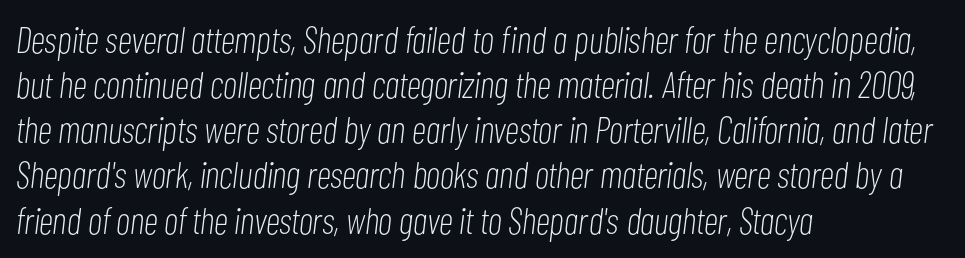
Q: Is the text bold? A: No.
Q: Is the text italic (slanted)? A: Yes, it leans right by about 7 degrees.
Q: Is the text underlined? A: No.
Q: How is the paragraph aligned? A: Left-aligned.
Q: Is the spacing between letters normal or unusually wide? A: Normal.
Q: Width (condensed, normal, or wide)? A: Condensed.
Q: Stroke contrast? A: Low.
Q: x-height? A: Medium.
Q: Monospaced? A: No.
